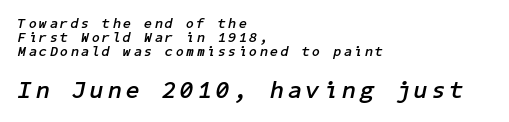
Q: Is the text bold? A: Yes.
Q: Is the text italic (slanted)? A: Yes, it leans right by about 11 degrees.
Q: Is the text underlined? A: No.
Q: How is the paragraph aligned? A: Left-aligned.
Q: Is the spacing between letters normal or unusually wide? A: Unusually wide.
Q: Is the spacing between lines tight, normal or loose? A: Tight.
Q: Which block of text is set in a larger size, the first (top) or the second (bottom)? A: The second (bottom) one.
